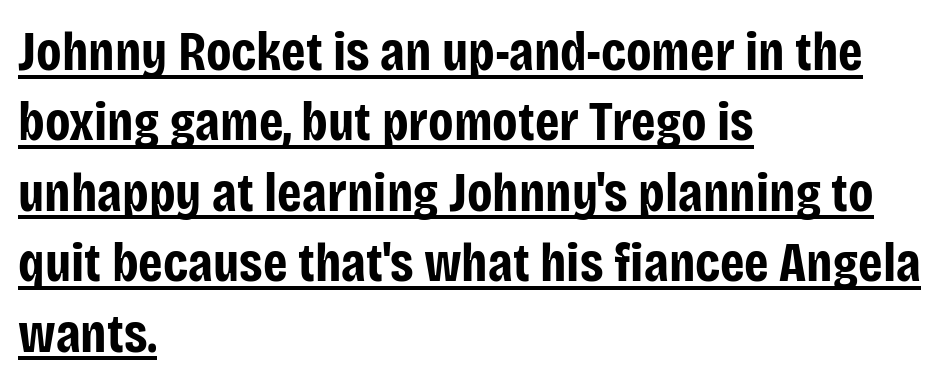
The image shows 55 px bold, condensed sans-serif type, upright; set left-aligned, normal line spacing (1.28x), normal letter spacing, underlined; low stroke contrast and a large x-height.
